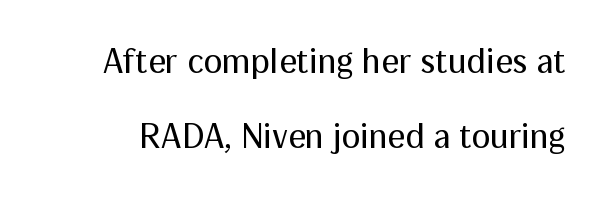
Q: Is the text bold? A: No.
Q: Is the text italic (slanted)? A: No, it is upright.
Q: Is the typeface a serif or a sans-serif typeface? A: Sans-serif.
Q: Is the text underlined? A: No.
Q: Is the spacing between letters normal or unusually wide? A: Normal.
Q: Is the spacing between lines tight, normal or loose? A: Loose.
Q: Width (condensed, normal, or wide)? A: Normal.
Q: Stroke contrast? A: Medium.
Q: x-height? A: Medium.
Q: Monospaced? A: No.
